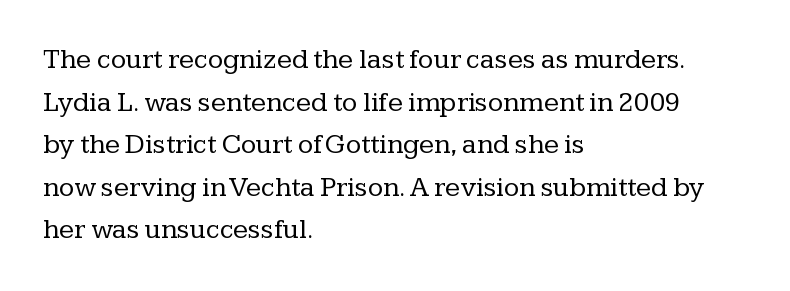
{"serif": "yes", "italic": "no", "bold": "no", "weight": "regular", "width": "normal", "stroke_contrast": "low", "x_height": "medium", "monospaced": "no", "underline": "no", "align": "left", "line_spacing": "normal", "line_spacing_ratio": 1.52, "letter_spacing": "normal", "letter_spacing_em": 0.0, "glyph_px": 28}
